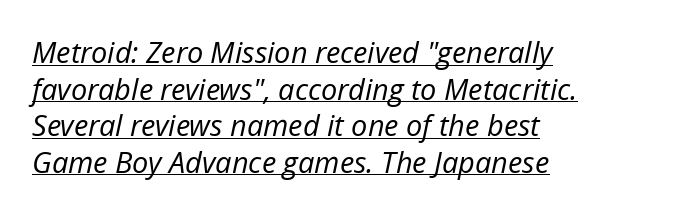
The image shows 29 px regular-weight type, italic (leaning right); set left-aligned, normal line spacing (1.26x), normal letter spacing, underlined; low stroke contrast and a medium x-height.
